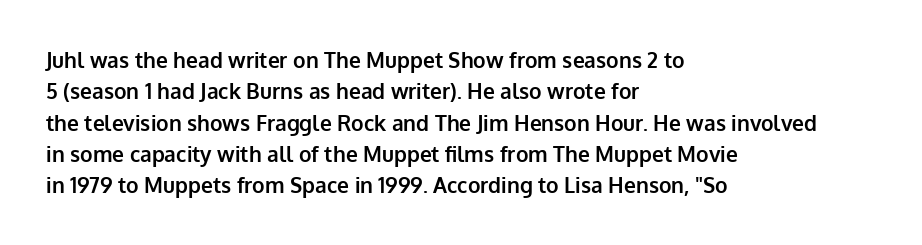
{"italic": "no", "bold": "yes", "underline": "no", "align": "left", "line_spacing": "normal", "line_spacing_ratio": 1.49, "letter_spacing": "normal", "letter_spacing_em": 0.0, "glyph_px": 21}
